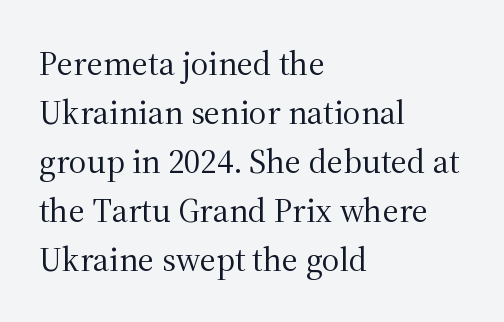
Character widths vary here, with narrow letters taking less room than wide ones. Rendered with straight, roman letterforms. Baseline-to-baseline distance is the conventional proportion of letter height. Clear beneath every line of the passage. Reading down the block, your eye returns to a fixed left position each line.
